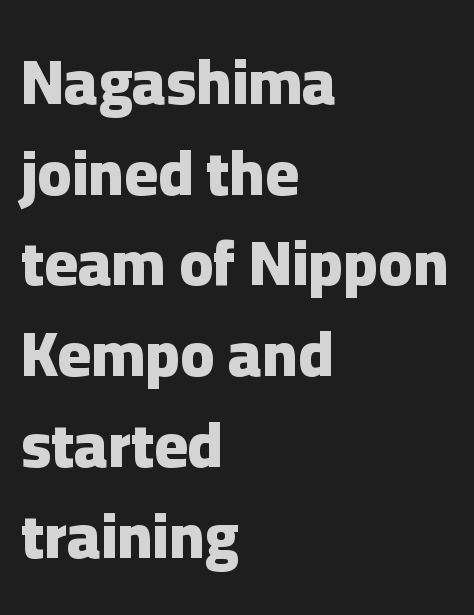
The passage shown is emphatically bold. This sample uses plain, unmodified letter spacing. Designer's note — italics off, roman on. The paragraph has a hard left edge and a soft right edge.
